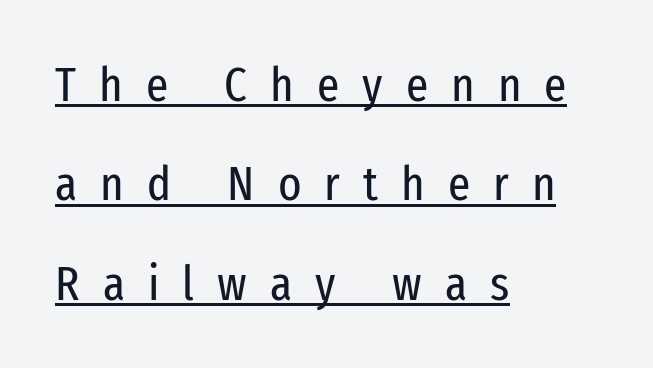
Q: Is the text bold? A: No.
Q: Is the text italic (slanted)? A: No, it is upright.
Q: Is the typeface a serif or a sans-serif typeface? A: Sans-serif.
Q: Is the text underlined? A: Yes.
Q: How is the paragraph aligned? A: Left-aligned.
Q: Is the spacing between letters normal or unusually wide? A: Unusually wide.
Q: Is the spacing between lines tight, normal or loose? A: Loose.
Q: Width (condensed, normal, or wide)? A: Condensed.
Q: Stroke contrast? A: Low.
Q: x-height? A: Medium.
Q: Monospaced? A: No.
